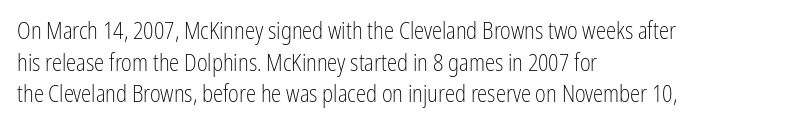
The strokes are not fattened; the text isn't bold. Beneath every word, the page is bare. Every row of glyphs begins at an identical x-position on the left. In terms of posture, this sample is upright.
